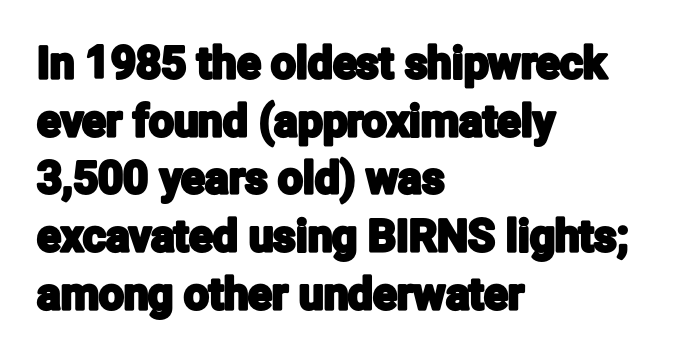
Evenly set lines give the paragraph a standard silhouette. The passage shown is typed in a proportional face where columns would drift. A sans-serif font was chosen for this passage. Underline: absent. Does the lettering tilt? It doesn't — this is upright.
